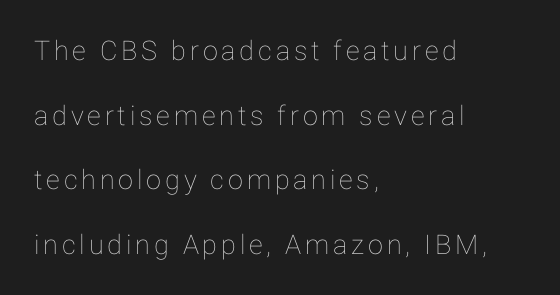
Words float on clear page, feet unadorned. Each line starts at the same left margin while the right side varies. Style check: upright. If you measured baseline to baseline, you'd find a long distance.
